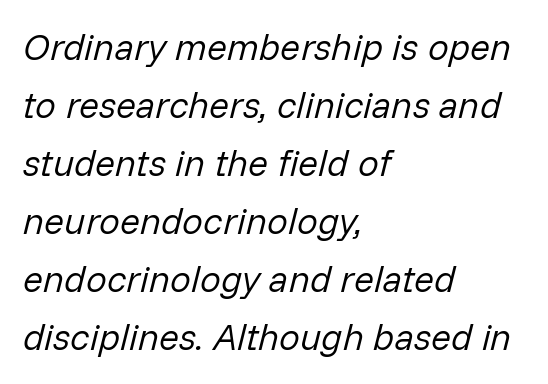
{"italic": "yes", "lean": "right", "slant_degrees": 14, "bold": "no", "weight": "regular", "width": "normal", "stroke_contrast": "low", "x_height": "medium", "monospaced": "no", "underline": "no", "align": "left", "line_spacing": "normal", "line_spacing_ratio": 1.57, "letter_spacing": "normal", "letter_spacing_em": 0.0, "glyph_px": 37}
